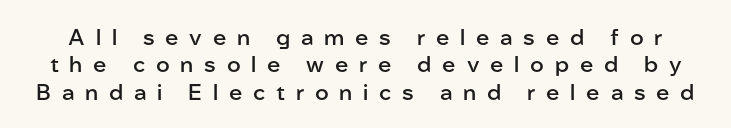
{"italic": "no", "bold": "semi", "underline": "no", "line_spacing": "normal", "line_spacing_ratio": 1.25, "letter_spacing": "wide", "letter_spacing_em": 0.49, "glyph_px": 22}
